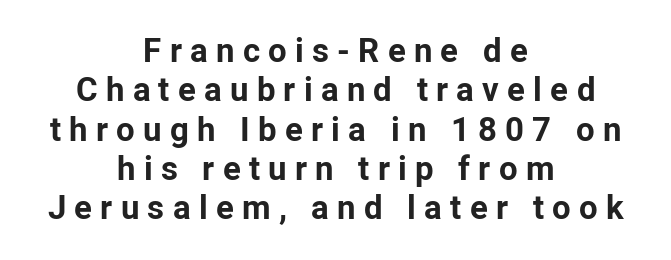
{"serif": "no", "italic": "no", "bold": "yes", "weight": "bold", "width": "normal", "stroke_contrast": "low", "x_height": "medium", "monospaced": "no", "underline": "no", "align": "center", "line_spacing_ratio": 1.19, "letter_spacing": "wide", "letter_spacing_em": 0.25, "glyph_px": 33}
